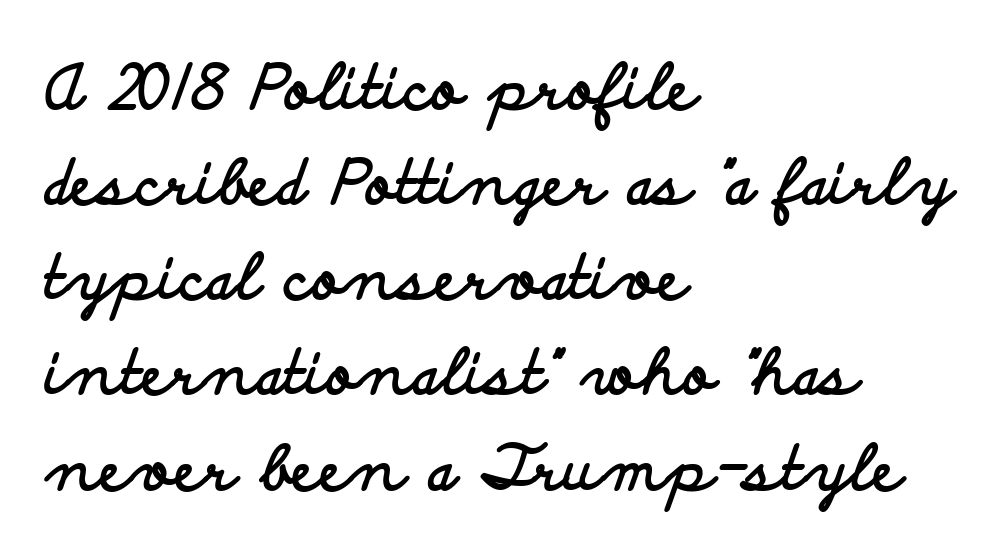
Q: Is the text bold? A: Yes.
Q: Is the text italic (slanted)? A: Yes.
Q: Is the typeface a serif or a sans-serif typeface? A: Sans-serif.
Q: Is the text underlined? A: No.
Q: How is the paragraph aligned? A: Left-aligned.
Q: Is the spacing between letters normal or unusually wide? A: Normal.
Q: Is the spacing between lines tight, normal or loose? A: Normal.
Q: Width (condensed, normal, or wide)? A: Wide.
Q: Stroke contrast? A: Low.
Q: x-height? A: Small.
Q: Monospaced? A: No.
